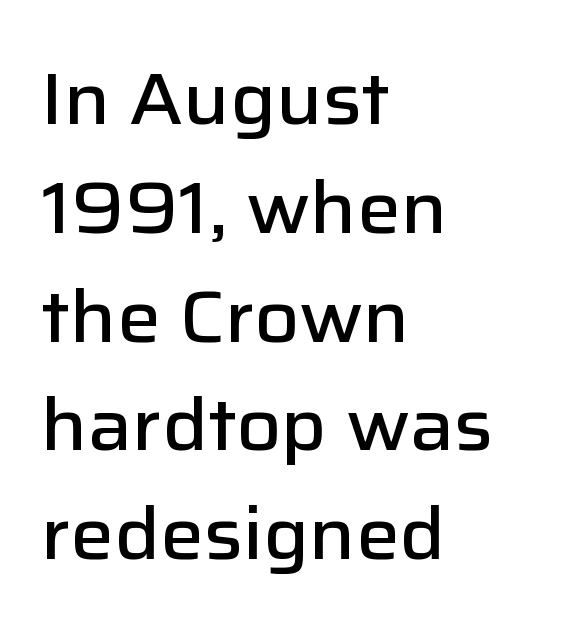
{"serif": "no", "italic": "no", "bold": "semi", "weight": "semibold", "width": "normal", "stroke_contrast": "low", "x_height": "medium", "monospaced": "no", "underline": "no", "align": "left", "line_spacing": "normal", "line_spacing_ratio": 1.49, "letter_spacing": "normal", "letter_spacing_em": 0.0, "glyph_px": 73}
